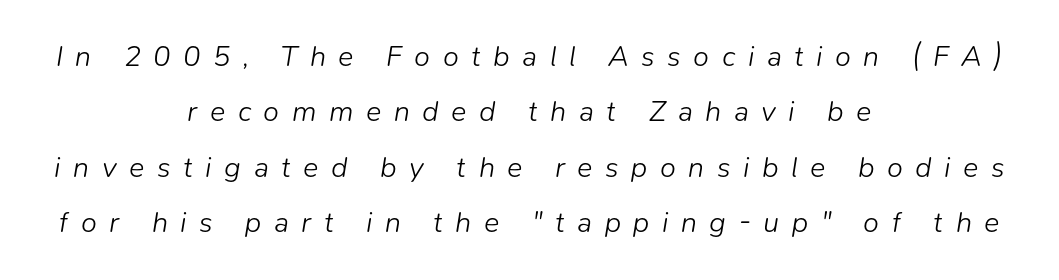
The image shows 29 px light type, italic (leaning right); set centered, loose line spacing (1.91x), unusually wide letter spacing (+0.43 em), not underlined; low stroke contrast and a medium x-height.
